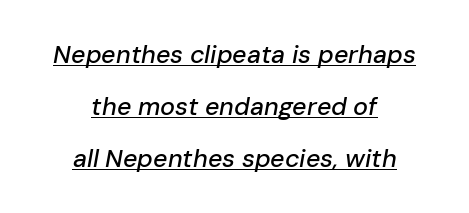
Each new line begins a long way beneath the previous one. Every word sits above its own underline. Italic: yes, the glyphs are oblique. Inter-character spacing is left at the font's built-in metrics. The paragraph has two soft edges and a firm central axis.
